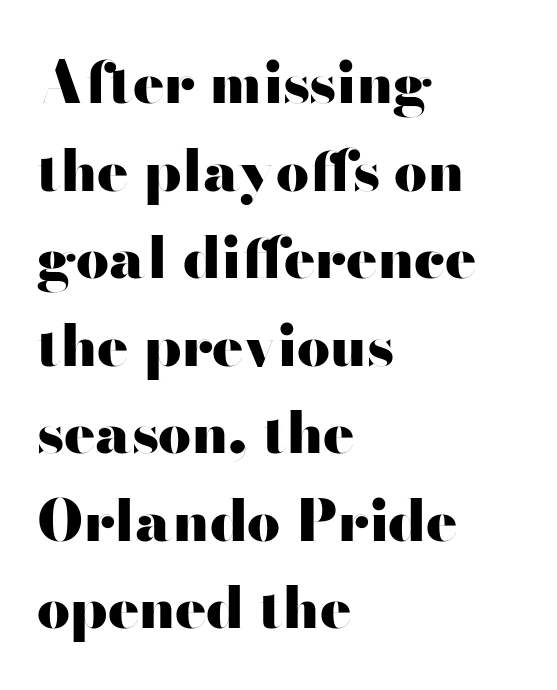
{"serif": "no", "italic": "no", "bold": "yes", "weight": "heavy", "width": "wide", "stroke_contrast": "high", "x_height": "small", "monospaced": "no", "underline": "no", "align": "left", "line_spacing": "normal", "line_spacing_ratio": 1.51, "letter_spacing": "normal", "letter_spacing_em": 0.0, "glyph_px": 58}
